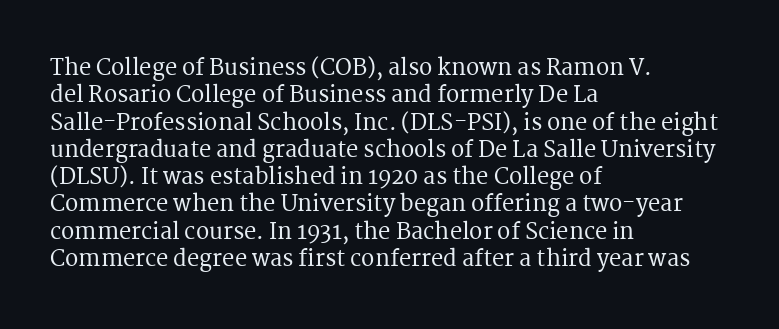
The image shows 22 px text type, upright; set left-aligned, line spacing 1.24x, normal letter spacing, not underlined.
